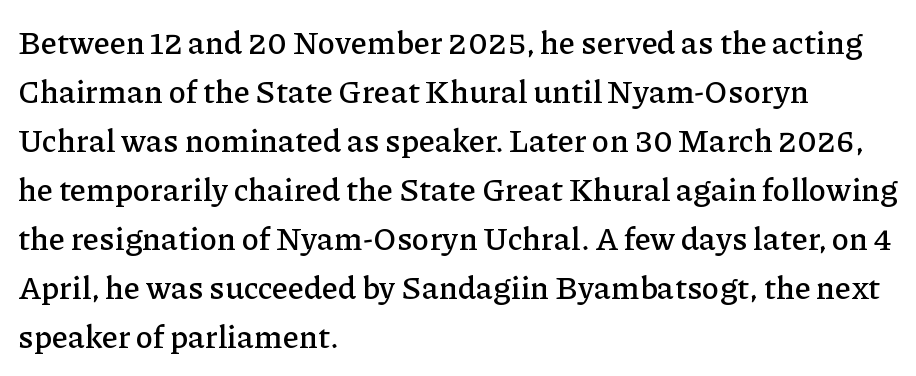
The image shows 32 px serif type, upright; set left-aligned, normal line spacing (1.53x), normal letter spacing, not underlined; low stroke contrast and a medium x-height.
